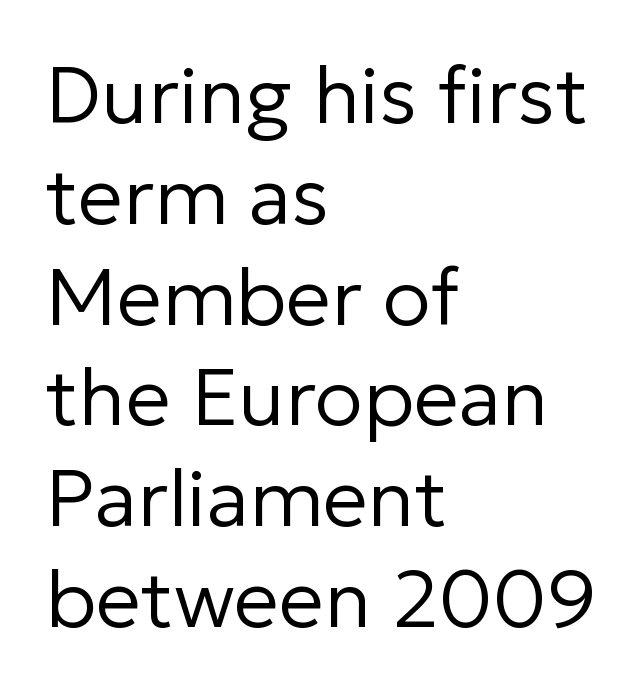
Q: Is the text bold? A: No.
Q: Is the text italic (slanted)? A: No, it is upright.
Q: Is the typeface a serif or a sans-serif typeface? A: Sans-serif.
Q: Is the text underlined? A: No.
Q: How is the paragraph aligned? A: Left-aligned.
Q: Is the spacing between letters normal or unusually wide? A: Normal.
Q: Is the spacing between lines tight, normal or loose? A: Normal.
Q: Width (condensed, normal, or wide)? A: Normal.
Q: Stroke contrast? A: Low.
Q: x-height? A: Medium.
Q: Monospaced? A: No.
